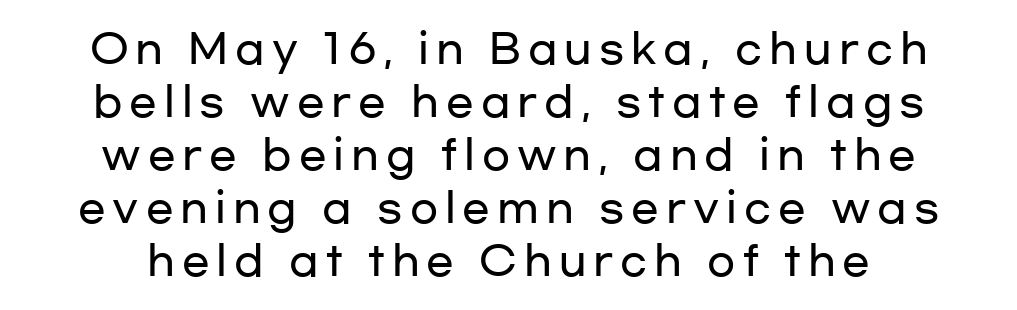
The image shows 41 px wide sans-serif type, upright; set centered, normal line spacing (1.29x), not underlined; low stroke contrast and a medium x-height.
